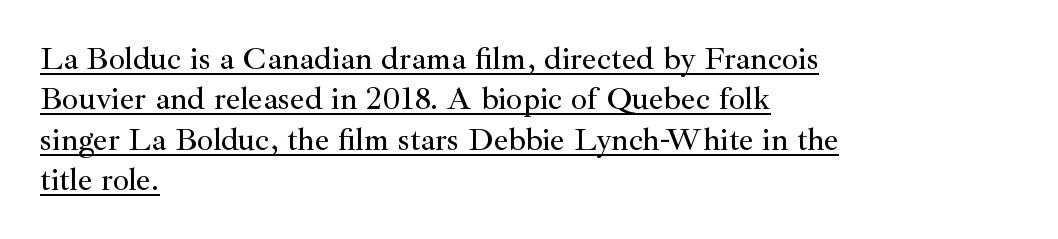
Q: Is the text italic (slanted)? A: No, it is upright.
Q: Is the typeface a serif or a sans-serif typeface? A: Serif.
Q: Is the text underlined? A: Yes.
Q: How is the paragraph aligned? A: Left-aligned.
Q: Is the spacing between letters normal or unusually wide? A: Normal.
Q: Is the spacing between lines tight, normal or loose? A: Normal.
Q: Width (condensed, normal, or wide)? A: Normal.
Q: Stroke contrast? A: Medium.
Q: x-height? A: Small.
Q: Monospaced? A: No.
